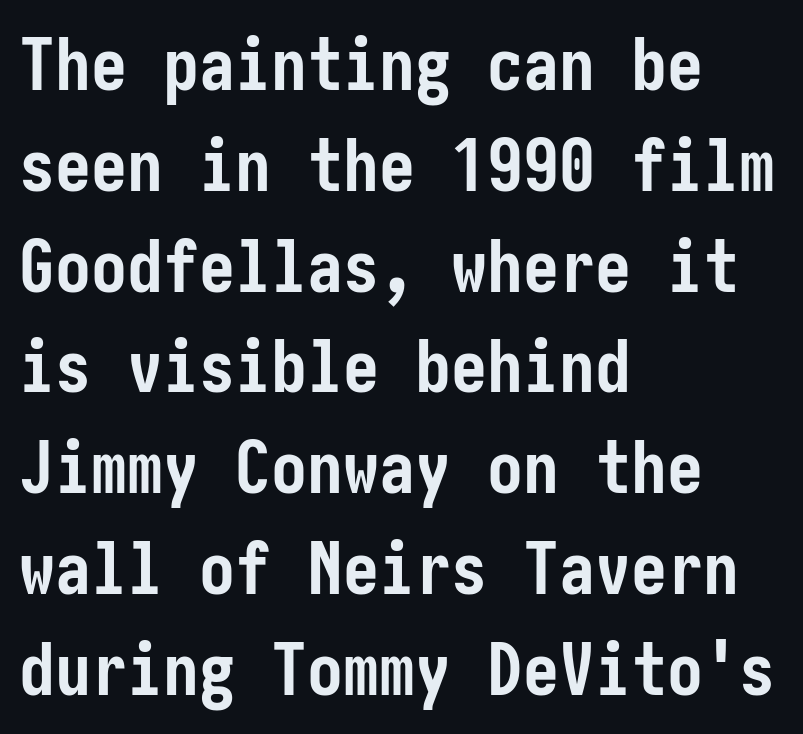
Compared with typical paragraphs, the rows here are spaced about the same. The zone under the glyphs is completely vacant. The setting favours the left margin, as ordinary paragraphs usually do. The typeface chosen for these lines omits serifs. The font is running at its bold setting. This is the regular roman posture of the typeface.
